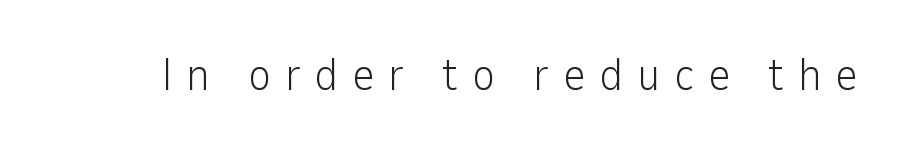
Q: Is the text bold? A: No.
Q: Is the text italic (slanted)? A: No, it is upright.
Q: Is the typeface a serif or a sans-serif typeface? A: Sans-serif.
Q: Is the text underlined? A: No.
Q: Is the spacing between letters normal or unusually wide? A: Unusually wide.
Q: Width (condensed, normal, or wide)? A: Normal.
Q: Stroke contrast? A: Low.
Q: x-height? A: Medium.
Q: Monospaced? A: No.
